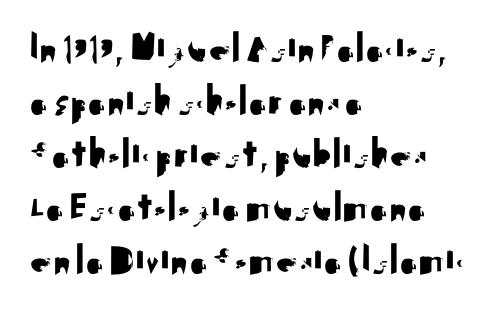
{"serif": "no", "italic": "no", "width": "normal", "stroke_contrast": "medium", "x_height": "small", "monospaced": "no", "underline": "no", "align": "left", "line_spacing_ratio": 1.23, "letter_spacing": "normal", "letter_spacing_em": 0.0, "glyph_px": 43}
